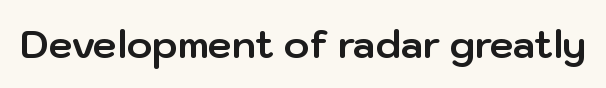
Q: Is the text bold? A: Yes.
Q: Is the text italic (slanted)? A: No, it is upright.
Q: Is the typeface a serif or a sans-serif typeface? A: Sans-serif.
Q: Is the text underlined? A: No.
Q: Is the spacing between letters normal or unusually wide? A: Normal.
Q: Width (condensed, normal, or wide)? A: Normal.
Q: Stroke contrast? A: Low.
Q: x-height? A: Medium.
Q: Monospaced? A: No.
